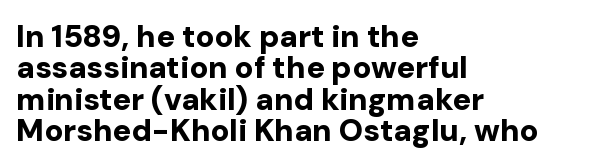
The letters stand straight up with perfectly vertical stems. The letters are bold, with thick, heavy strokes. Leading: reduced. There is no visible air inserted between adjacent glyphs.
